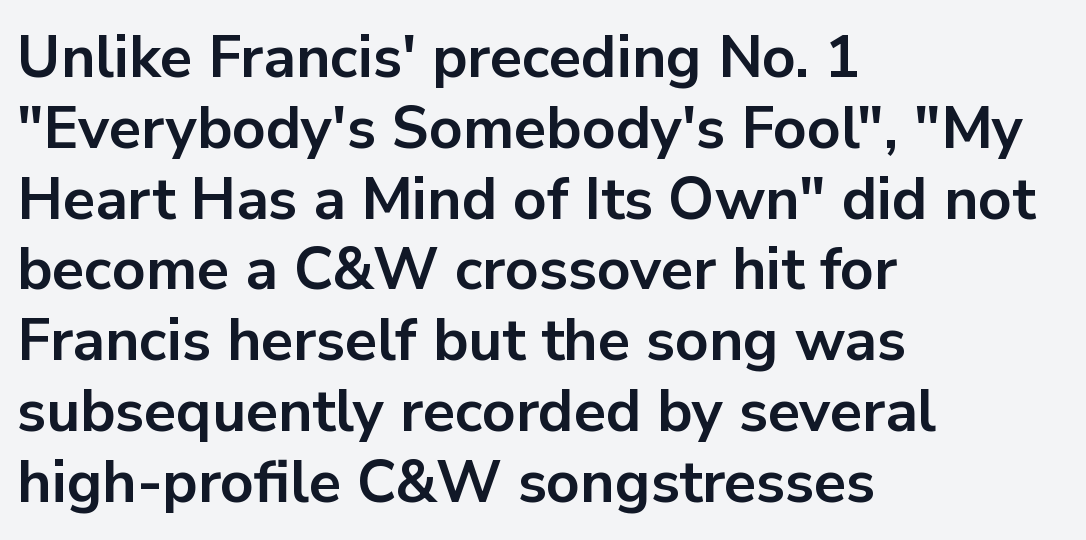
A typesetter would call this proportional, since set widths differ per character. Here the glyphs are tracked normally, forming tight word shapes. Tall strokes in this sample are plumb rather than angled. The compositor pushed each line to the left boundary. The text was rendered using a sans face with plain stroke endings. Each row of text sits above clean, open space.
